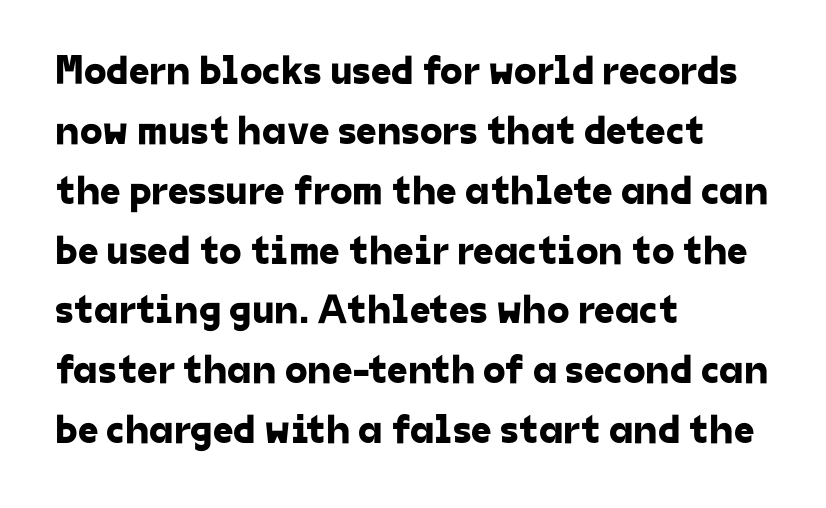
Q: Is the typeface a serif or a sans-serif typeface? A: Sans-serif.
Q: Is the text underlined? A: No.
Q: How is the paragraph aligned? A: Left-aligned.
Q: Is the spacing between letters normal or unusually wide? A: Normal.
Q: Is the spacing between lines tight, normal or loose? A: Normal.
Q: Width (condensed, normal, or wide)? A: Normal.
Q: Stroke contrast? A: Low.
Q: x-height? A: Medium.
Q: Monospaced? A: No.
